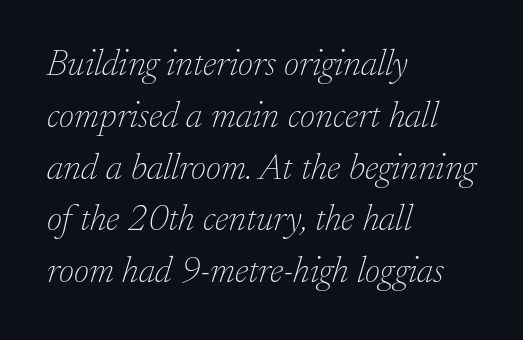
Q: Is the text bold? A: No.
Q: Is the text italic (slanted)? A: Yes, it leans right by about 17 degrees.
Q: Is the typeface a serif or a sans-serif typeface? A: Serif.
Q: Is the text underlined? A: No.
Q: How is the paragraph aligned? A: Left-aligned.
Q: Is the spacing between letters normal or unusually wide? A: Normal.
Q: Is the spacing between lines tight, normal or loose? A: Normal.
Q: Width (condensed, normal, or wide)? A: Normal.
Q: Stroke contrast? A: Low.
Q: x-height? A: Small.
Q: Monospaced? A: No.
